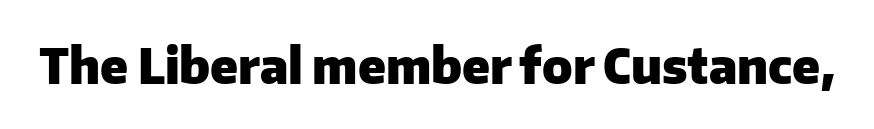
{"serif": "no", "italic": "no", "bold": "yes", "weight": "heavy", "width": "normal", "stroke_contrast": "low", "x_height": "medium", "monospaced": "no", "underline": "no", "letter_spacing": "normal", "letter_spacing_em": 0.0, "glyph_px": 48}
